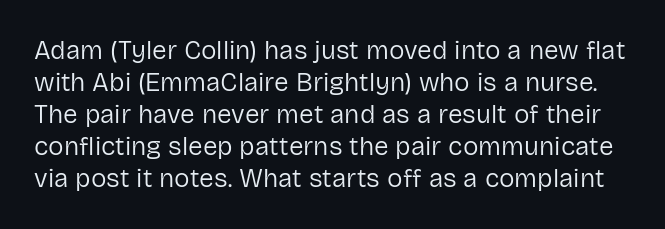
The image shows 26 px text type, upright; set line spacing 1.23x, normal letter spacing, not underlined.
